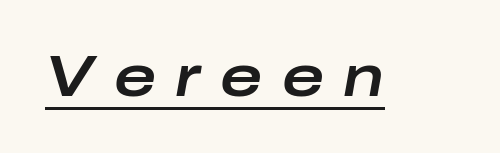
The image shows 57 px wide type, italic (leaning right); set unusually wide letter spacing (+0.34 em), underlined; low stroke contrast and a medium x-height.
